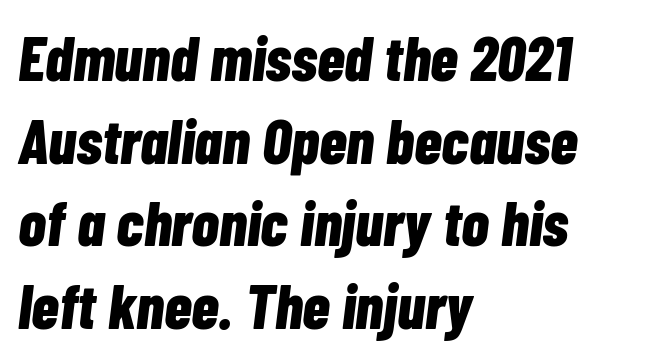
The image shows 63 px bold, condensed type, italic (leaning right); set left-aligned, normal line spacing (1.31x), normal letter spacing, not underlined; low stroke contrast and a medium x-height.
